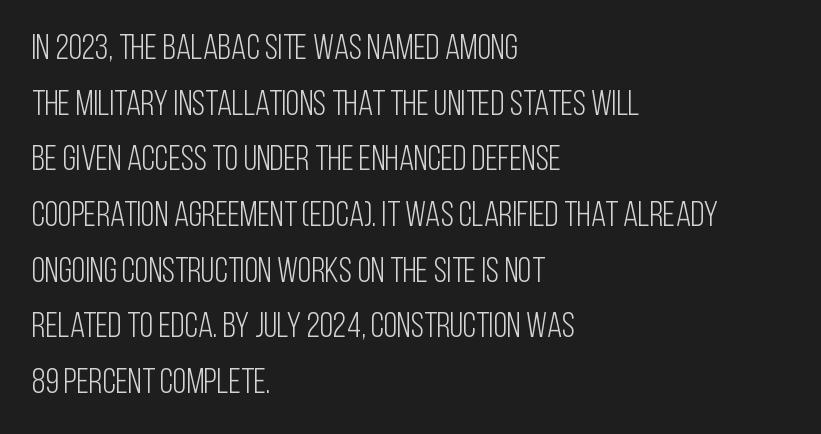
The image shows 35 px light, condensed sans-serif type, upright; set left-aligned, normal line spacing (1.59x), normal letter spacing, not underlined; low stroke contrast and a large x-height.
